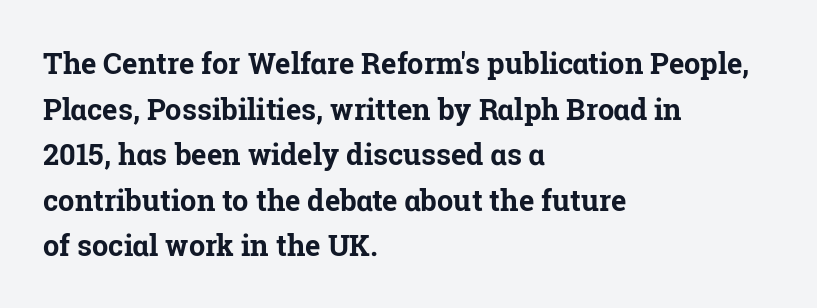
{"serif": "yes", "italic": "no", "bold": "yes", "weight": "bold", "width": "normal", "stroke_contrast": "low", "x_height": "medium", "monospaced": "no", "underline": "no", "align": "left", "line_spacing": "normal", "line_spacing_ratio": 1.57, "letter_spacing": "normal", "letter_spacing_em": 0.0, "glyph_px": 29}
